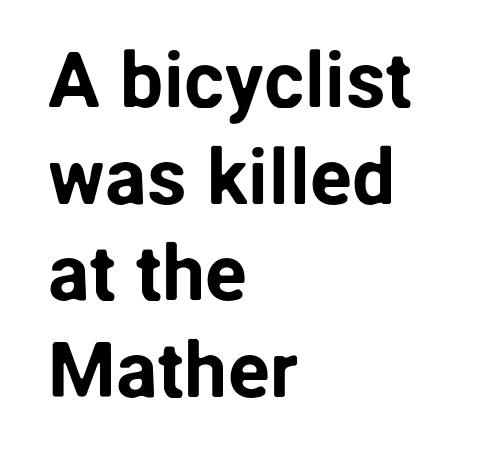
The image shows 78 px sans-serif type, upright; set left-aligned, line spacing 1.24x, normal letter spacing, not underlined; low stroke contrast and a medium x-height.
